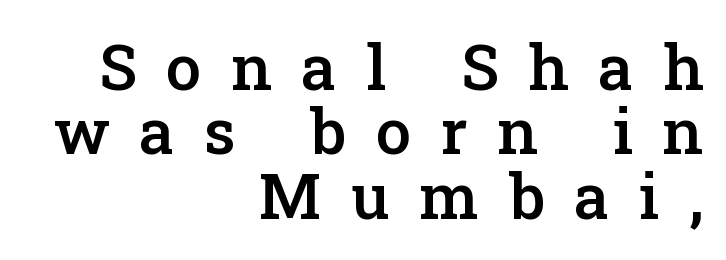
{"serif": "yes", "italic": "no", "bold": "semi", "weight": "semibold", "width": "normal", "stroke_contrast": "low", "x_height": "medium", "monospaced": "no", "underline": "no", "align": "right", "line_spacing": "tight", "line_spacing_ratio": 1.02, "letter_spacing": "wide", "letter_spacing_em": 0.47, "glyph_px": 63}
